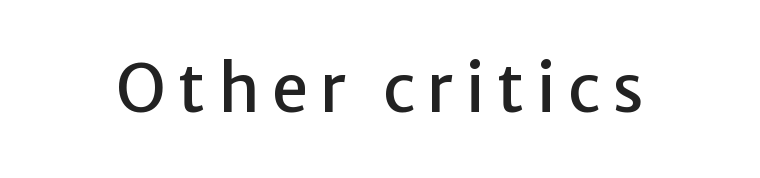
This sample has the flowing, uneven cadence of proportional lettering. A roman cut, with each character standing at attention. The area under the type is left untouched. Nothing sits at the stroke ends, so this counts as sans-serif.
